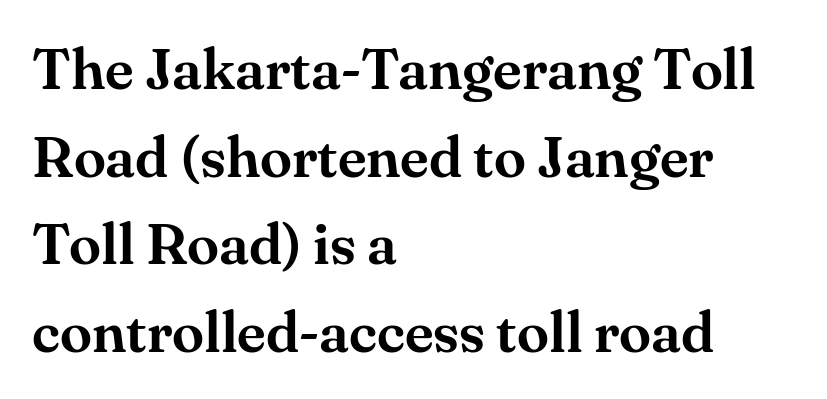
This is serif lettering, the kind often seen in printed books. One-word summary of the alignment: left. Check the space under the baseline: it is left empty. Style check: upright. The designer left line spacing at the default. You could not count columns in this text — the font is proportionally spaced.
